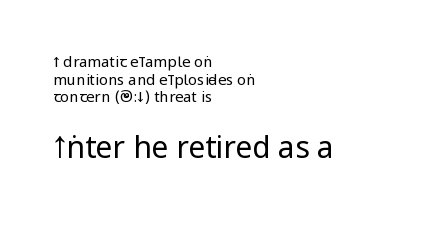
Q: Is the text bold? A: No.
Q: Is the text italic (slanted)? A: No, it is upright.
Q: Is the typeface a serif or a sans-serif typeface? A: Sans-serif.
Q: Is the text underlined? A: No.
Q: How is the paragraph aligned? A: Left-aligned.
Q: Is the spacing between letters normal or unusually wide? A: Normal.
Q: Which block of text is set in a larger size, the first (top) or the second (bottom)? A: The second (bottom) one.
Q: Width (condensed, normal, or wide)? A: Condensed.
Q: Stroke contrast? A: Low.
